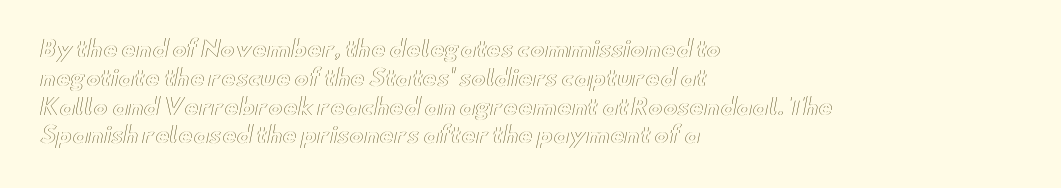
Q: Is the text italic (slanted)? A: Yes.
Q: Is the text underlined? A: No.
Q: How is the paragraph aligned? A: Left-aligned.
Q: Is the spacing between letters normal or unusually wide? A: Normal.
Q: Is the spacing between lines tight, normal or loose? A: Normal.
